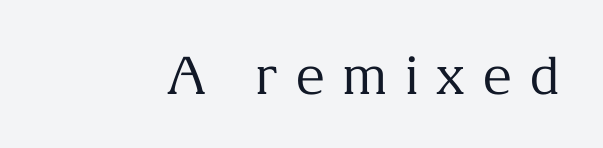
Q: Is the text bold? A: No.
Q: Is the text italic (slanted)? A: No, it is upright.
Q: Is the typeface a serif or a sans-serif typeface? A: Serif.
Q: Is the text underlined? A: No.
Q: Is the spacing between letters normal or unusually wide? A: Unusually wide.
Q: Width (condensed, normal, or wide)? A: Normal.
Q: Stroke contrast? A: Medium.
Q: x-height? A: Medium.
Q: Monospaced? A: No.
